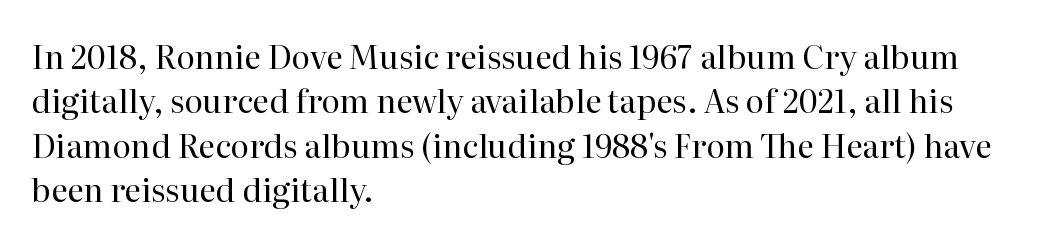
Q: Is the text bold? A: No.
Q: Is the text italic (slanted)? A: No, it is upright.
Q: Is the typeface a serif or a sans-serif typeface? A: Serif.
Q: Is the text underlined? A: No.
Q: How is the paragraph aligned? A: Left-aligned.
Q: Is the spacing between letters normal or unusually wide? A: Normal.
Q: Is the spacing between lines tight, normal or loose? A: Normal.
Q: Width (condensed, normal, or wide)? A: Normal.
Q: Stroke contrast? A: High.
Q: x-height? A: Medium.
Q: Monospaced? A: No.
